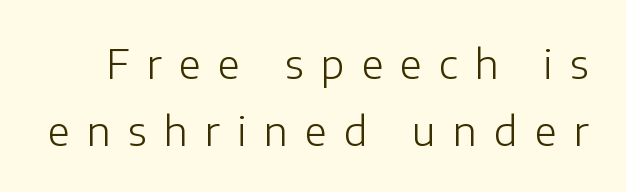
No letter is thick-stroked: the sample isn't bold. How are the letters spaced? Widely, with obvious added tracking. This block has exactly the height ordinary leading produces. Check under the words: just untouched page. The type family on display is of the sans-serif kind.
